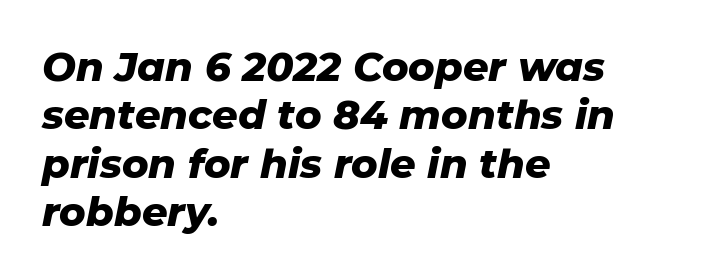
The image shows 40 px heavy type, italic (leaning right); set left-aligned, line spacing 1.21x, normal letter spacing, not underlined; low stroke contrast and a medium x-height.
